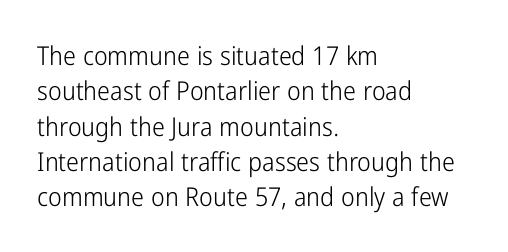
Vertically, the passage feels balanced, rows spaced as you'd expect. No italicization has been applied; the sample stays upright. A bare baseline throughout the passage. Think standard paragraph weight, or any step lighter than that.
